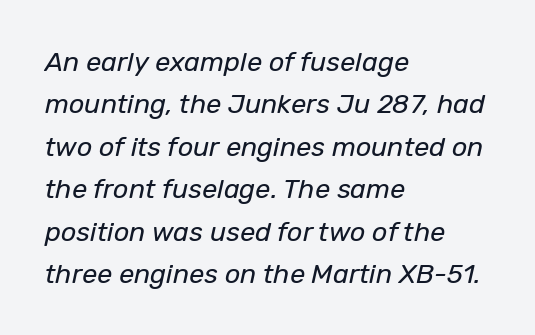
The image shows 27 px text type, italic (leaning right); set left-aligned, normal line spacing (1.57x), normal letter spacing, not underlined.
